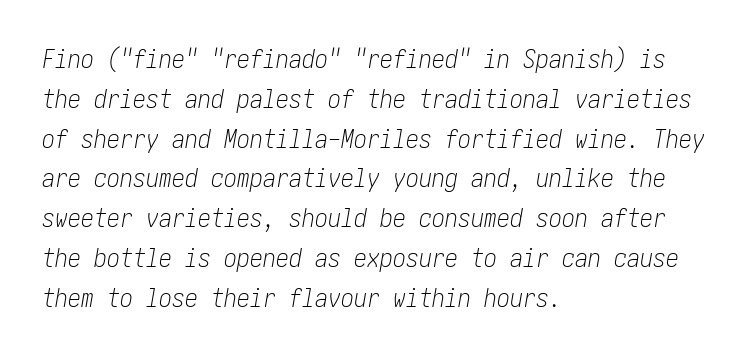
Q: Is the text bold? A: No.
Q: Is the text italic (slanted)? A: Yes, it leans right by about 10 degrees.
Q: Is the text underlined? A: No.
Q: How is the paragraph aligned? A: Left-aligned.
Q: Is the spacing between letters normal or unusually wide? A: Normal.
Q: Is the spacing between lines tight, normal or loose? A: Normal.
